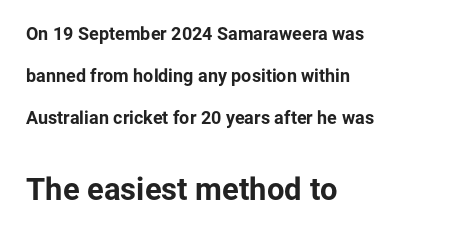
Q: Is the text bold? A: Yes.
Q: Is the text italic (slanted)? A: No, it is upright.
Q: Is the typeface a serif or a sans-serif typeface? A: Sans-serif.
Q: Is the text underlined? A: No.
Q: How is the paragraph aligned? A: Left-aligned.
Q: Is the spacing between letters normal or unusually wide? A: Normal.
Q: Is the spacing between lines tight, normal or loose? A: Loose.
Q: Which block of text is set in a larger size, the first (top) or the second (bottom)? A: The second (bottom) one.
Q: Width (condensed, normal, or wide)? A: Normal.
Q: Stroke contrast? A: Low.
Q: x-height? A: Medium.
Q: Monospaced? A: No.
